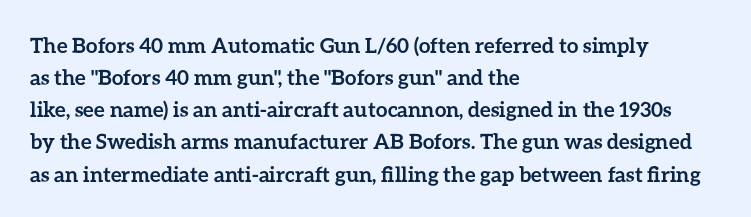
{"italic": "no", "bold": "yes", "underline": "no", "align": "left", "line_spacing": "normal", "line_spacing_ratio": 1.53, "letter_spacing": "normal", "letter_spacing_em": 0.0, "glyph_px": 21}
